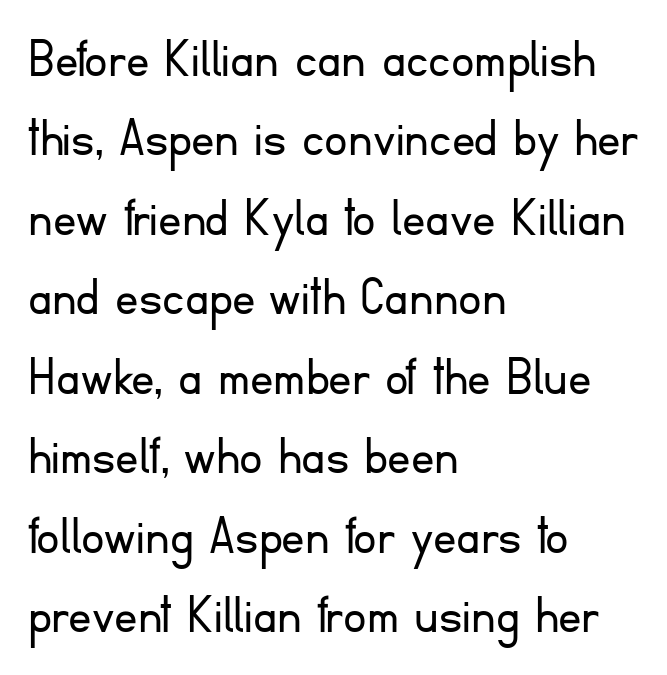
{"serif": "no", "italic": "no", "bold": "no", "weight": "light", "width": "normal", "stroke_contrast": "low", "x_height": "small", "monospaced": "no", "underline": "no", "align": "left", "line_spacing": "normal", "line_spacing_ratio": 1.37, "letter_spacing": "normal", "letter_spacing_em": 0.0, "glyph_px": 58}
